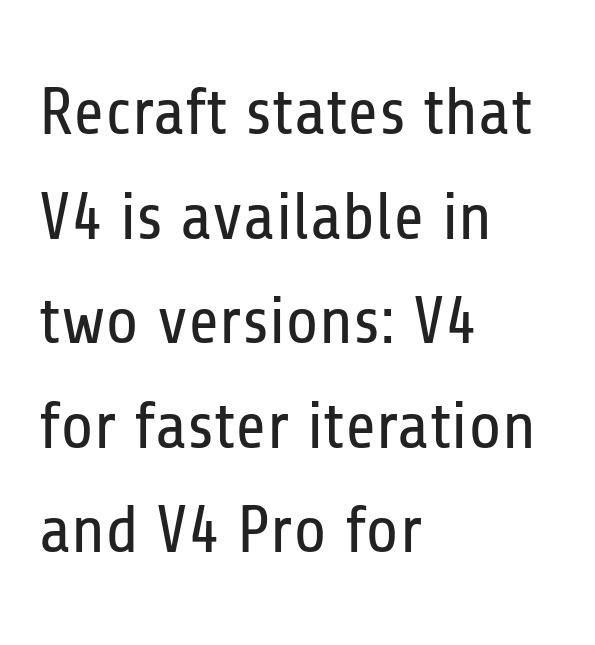
Q: Is the text bold? A: No.
Q: Is the text italic (slanted)? A: No, it is upright.
Q: Is the typeface a serif or a sans-serif typeface? A: Sans-serif.
Q: Is the text underlined? A: No.
Q: How is the paragraph aligned? A: Left-aligned.
Q: Is the spacing between letters normal or unusually wide? A: Normal.
Q: Is the spacing between lines tight, normal or loose? A: Normal.
Q: Width (condensed, normal, or wide)? A: Condensed.
Q: Stroke contrast? A: Low.
Q: x-height? A: Medium.
Q: Monospaced? A: No.
